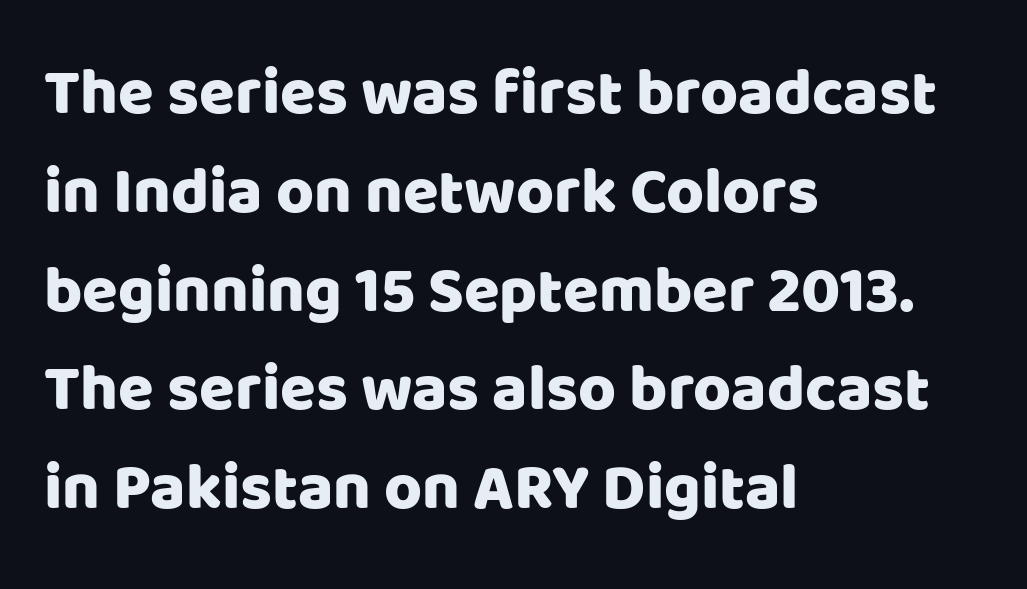
The image shows 65 px sans-serif type, upright; set left-aligned, normal line spacing (1.52x), normal letter spacing, not underlined; low stroke contrast and a large x-height.
